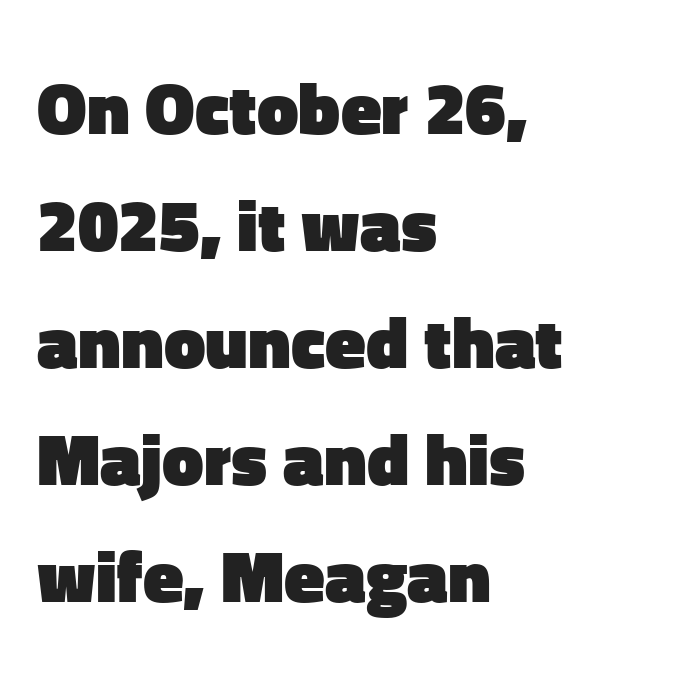
Q: Is the text bold? A: Yes.
Q: Is the text italic (slanted)? A: No, it is upright.
Q: Is the typeface a serif or a sans-serif typeface? A: Sans-serif.
Q: Is the text underlined? A: No.
Q: How is the paragraph aligned? A: Left-aligned.
Q: Is the spacing between letters normal or unusually wide? A: Normal.
Q: Is the spacing between lines tight, normal or loose? A: Normal.
Q: Width (condensed, normal, or wide)? A: Normal.
Q: Stroke contrast? A: Low.
Q: x-height? A: Medium.
Q: Monospaced? A: No.
